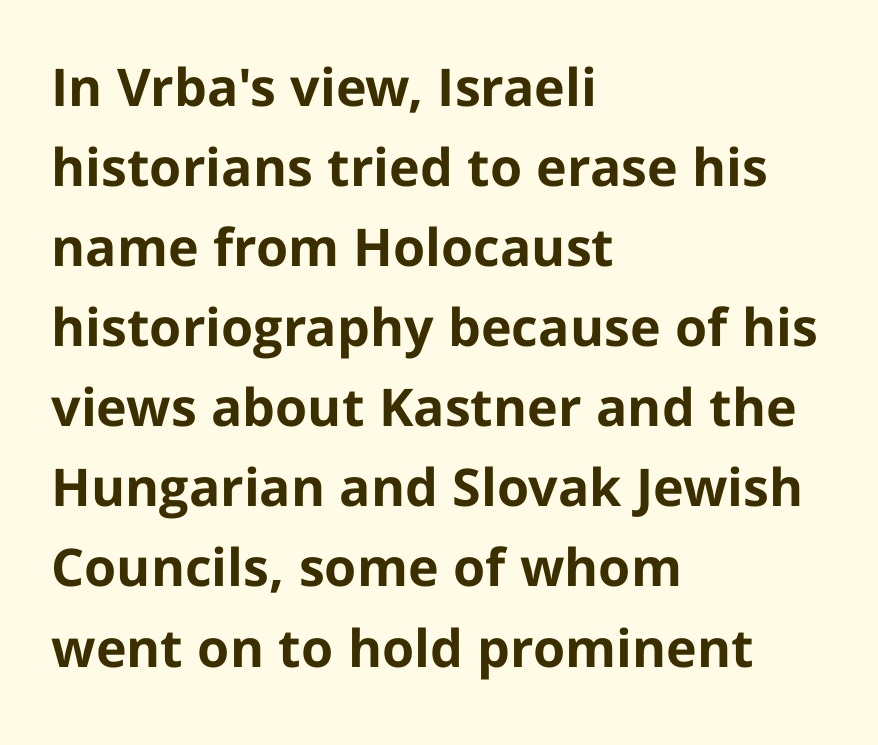
The image shows 52 px bold sans-serif type, upright; set left-aligned, normal line spacing (1.54x), normal letter spacing, not underlined; low stroke contrast and a medium x-height.
